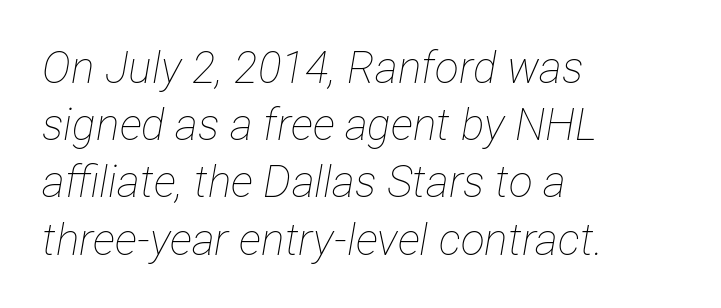
Q: Is the text bold? A: No.
Q: Is the text italic (slanted)? A: Yes, it leans right by about 12 degrees.
Q: Is the text underlined? A: No.
Q: How is the paragraph aligned? A: Left-aligned.
Q: Is the spacing between letters normal or unusually wide? A: Normal.
Q: Is the spacing between lines tight, normal or loose? A: Normal.
Q: Width (condensed, normal, or wide)? A: Condensed.
Q: Stroke contrast? A: Low.
Q: x-height? A: Medium.
Q: Monospaced? A: No.
